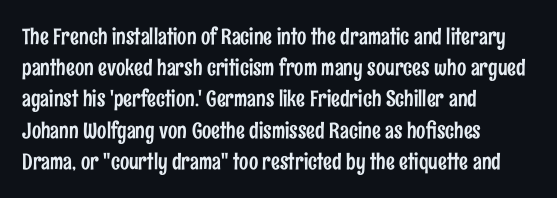
The image shows 22 px text type, upright; set left-aligned, normal line spacing (1.42x), normal letter spacing, not underlined.
